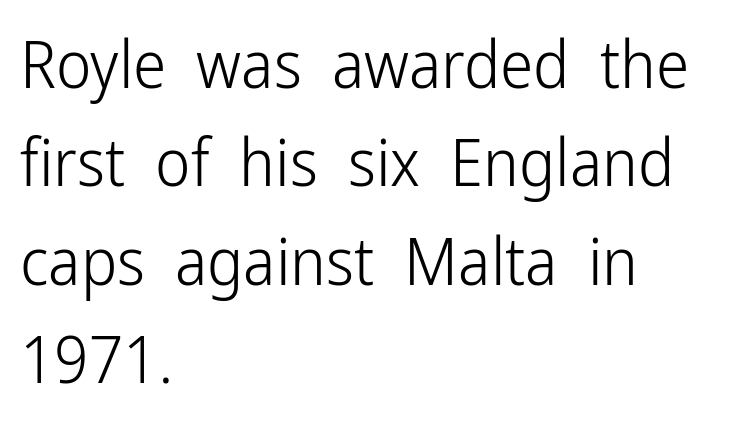
The strokes are not fattened; the text isn't bold. Is this a sans? Yes — the strokes have no serifs. Leading: standard. Any mark beneath the type? The region is blank. How are the letters spaced? Ordinarily, with no added tracking.
